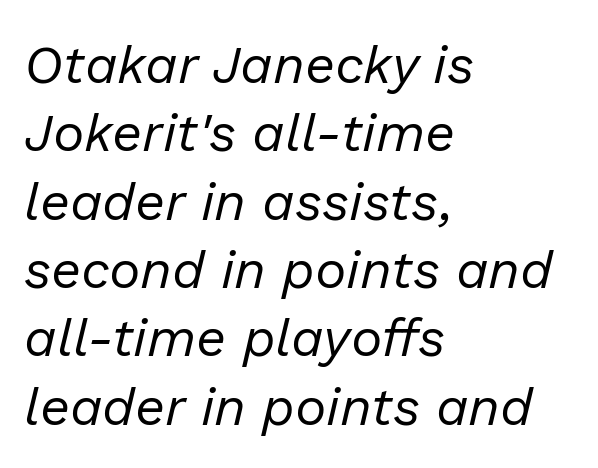
Q: Is the text bold? A: No.
Q: Is the text italic (slanted)? A: Yes, it leans right by about 13 degrees.
Q: Is the text underlined? A: No.
Q: How is the paragraph aligned? A: Left-aligned.
Q: Is the spacing between letters normal or unusually wide? A: Normal.
Q: Is the spacing between lines tight, normal or loose? A: Normal.
Q: Width (condensed, normal, or wide)? A: Normal.
Q: Stroke contrast? A: Low.
Q: x-height? A: Medium.
Q: Monospaced? A: No.
